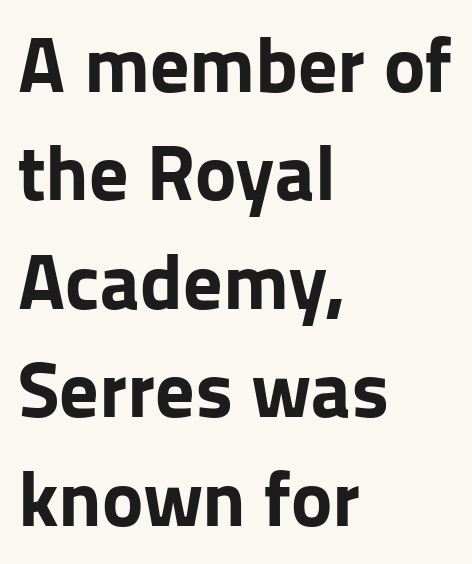
Is this a fixed-width face? No — the glyphs have proportional, varying widths. If you measured baseline to baseline, you'd find a middling distance. The glyphs have the mass of a bold cut. Is the block centered? No — it sits flush against the left margin.
